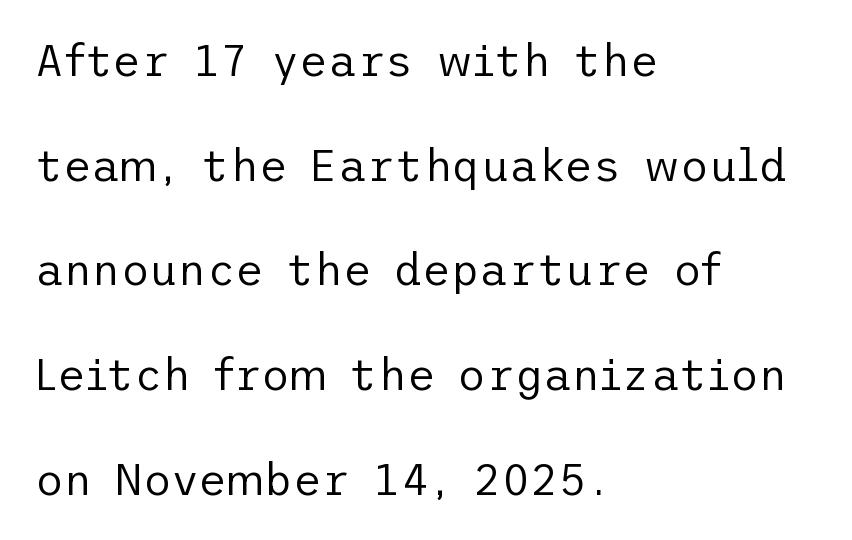
Q: Is the text bold? A: No.
Q: Is the text italic (slanted)? A: No, it is upright.
Q: Is the typeface a serif or a sans-serif typeface? A: Sans-serif.
Q: Is the text underlined? A: No.
Q: How is the paragraph aligned? A: Left-aligned.
Q: Is the spacing between letters normal or unusually wide? A: Normal.
Q: Is the spacing between lines tight, normal or loose? A: Loose.
Q: Width (condensed, normal, or wide)? A: Normal.
Q: Stroke contrast? A: Low.
Q: x-height? A: Medium.
